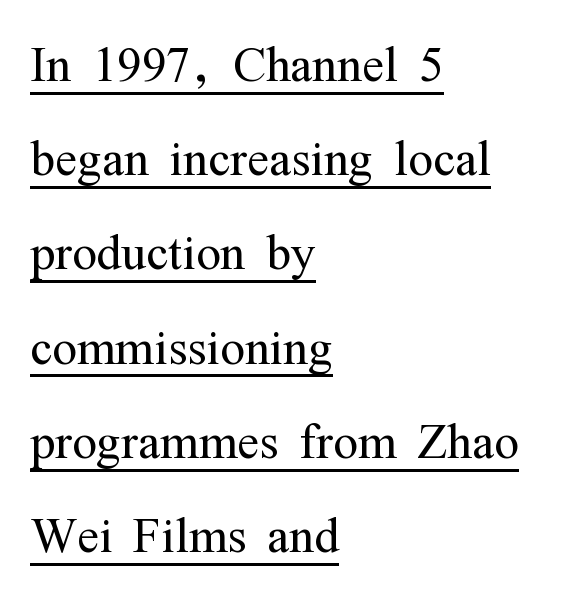
The image shows 65 px light, condensed serif type, upright; set left-aligned, normal line spacing (1.45x), normal letter spacing, underlined; medium stroke contrast and a medium x-height.
